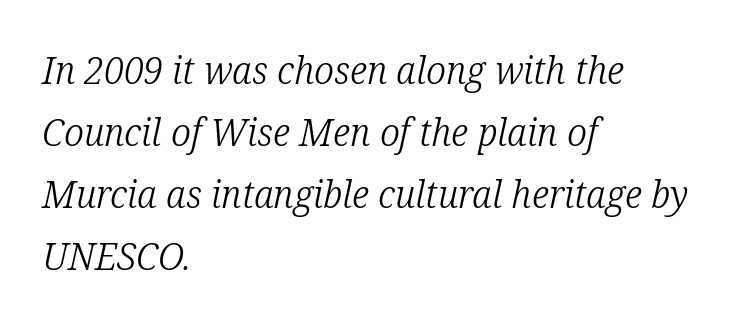
Stroke terminals: seriffed. This is oblique type, the kind used for emphasis or titles. The typeface has the unassuming heft of standard copy or less. The rendering uses natural spacing where letterforms have individual widths.
